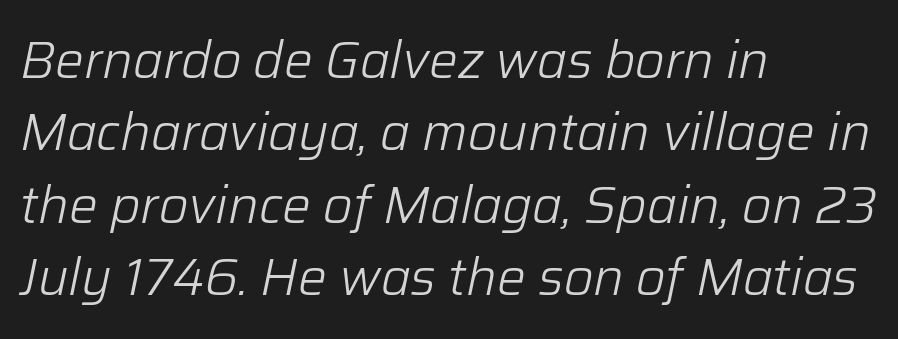
The image shows 51 px light type, italic (leaning right); set left-aligned, normal line spacing (1.42x), normal letter spacing, not underlined; low stroke contrast and a medium x-height.
